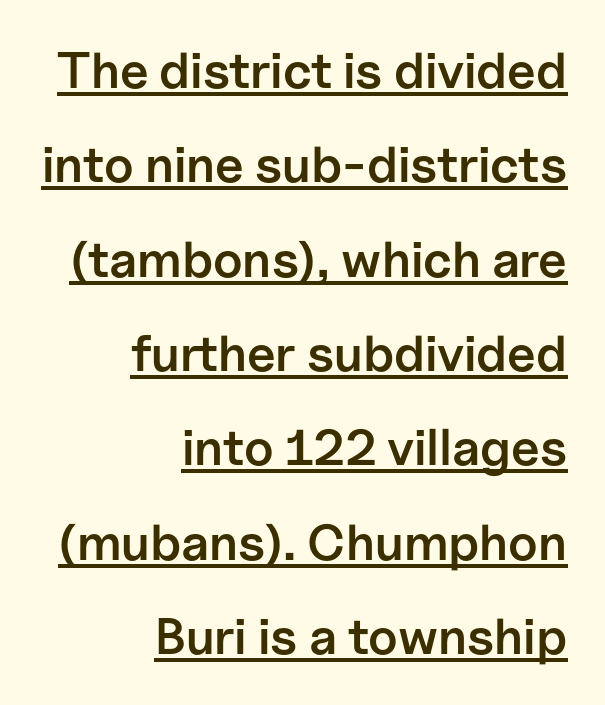
{"serif": "no", "italic": "no", "bold": "semi", "weight": "semibold", "width": "normal", "stroke_contrast": "low", "x_height": "medium", "monospaced": "no", "underline": "yes", "align": "right", "line_spacing_ratio": 1.85, "letter_spacing": "normal", "letter_spacing_em": 0.0, "glyph_px": 51}
